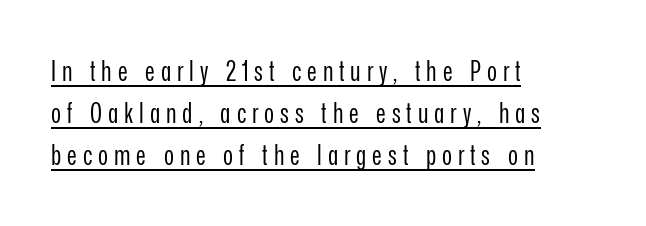
Ascenders rise straight up at ninety degrees. Weight: in the light-to-regular range. These lines are set flush left with a ragged right edge. The rendering uses a moderate line-height, typical for paragraphs.
